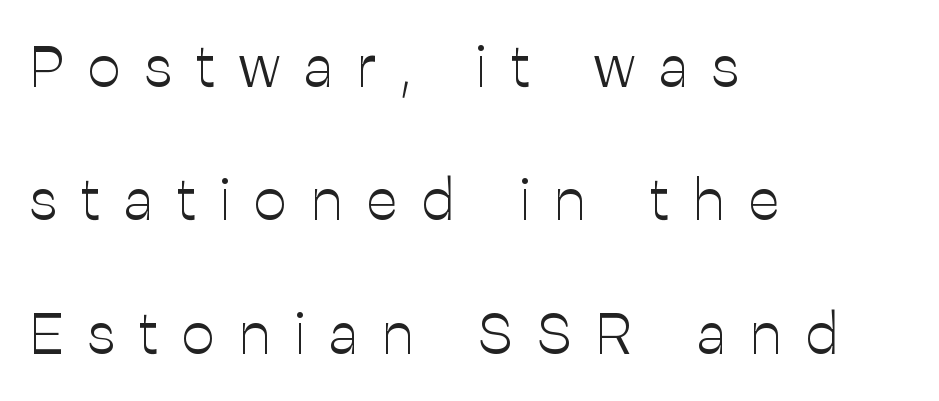
{"serif": "no", "italic": "no", "bold": "no", "weight": "light", "width": "normal", "stroke_contrast": "low", "x_height": "medium", "monospaced": "no", "underline": "no", "align": "left", "line_spacing": "loose", "line_spacing_ratio": 2.3, "letter_spacing": "wide", "letter_spacing_em": 0.42, "glyph_px": 58}
